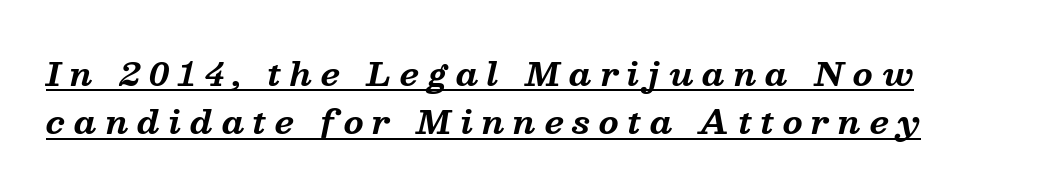
{"serif": "yes", "italic": "yes", "lean": "right", "slant_degrees": 13, "bold": "yes", "weight": "bold", "width": "normal", "stroke_contrast": "medium", "x_height": "medium", "monospaced": "no", "underline": "yes", "line_spacing": "normal", "line_spacing_ratio": 1.51, "letter_spacing": "wide", "letter_spacing_em": 0.27, "glyph_px": 32}
